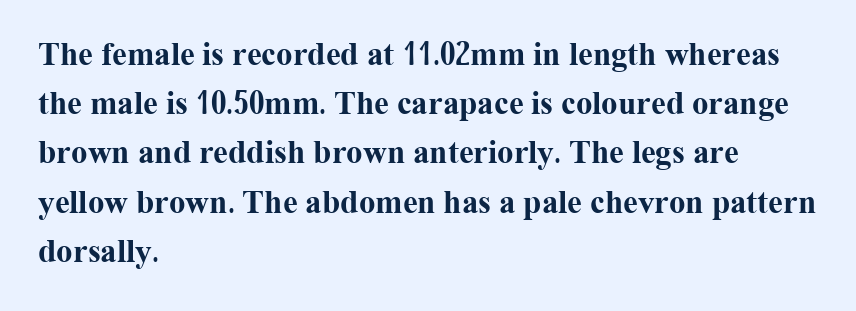
Q: Is the text bold? A: Yes.
Q: Is the text italic (slanted)? A: No, it is upright.
Q: Is the typeface a serif or a sans-serif typeface? A: Serif.
Q: Is the text underlined? A: No.
Q: How is the paragraph aligned? A: Left-aligned.
Q: Is the spacing between letters normal or unusually wide? A: Normal.
Q: Is the spacing between lines tight, normal or loose? A: Normal.
Q: Width (condensed, normal, or wide)? A: Normal.
Q: Stroke contrast? A: Medium.
Q: x-height? A: Medium.
Q: Monospaced? A: No.
